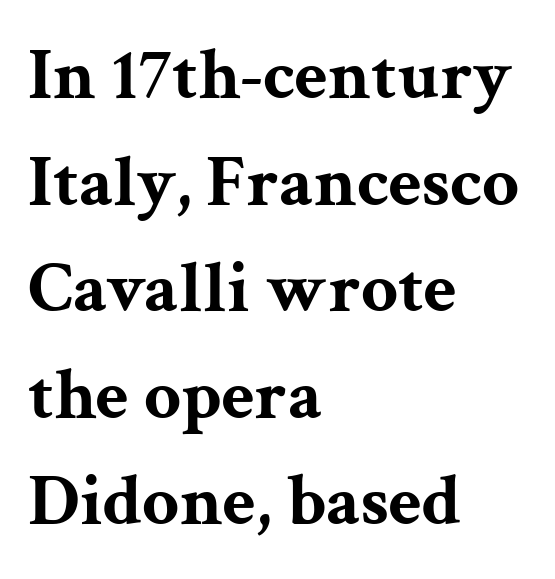
{"serif": "yes", "italic": "no", "bold": "yes", "weight": "bold", "width": "wide", "stroke_contrast": "medium", "x_height": "medium", "monospaced": "no", "underline": "no", "align": "left", "line_spacing": "normal", "line_spacing_ratio": 1.46, "letter_spacing": "normal", "letter_spacing_em": 0.0, "glyph_px": 73}
